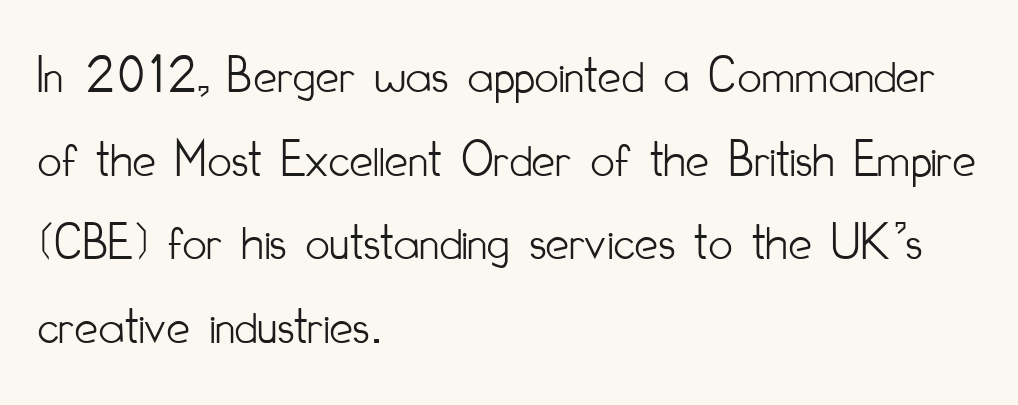
The image shows 53 px light, condensed sans-serif type, upright; set left-aligned, normal line spacing (1.58x), normal letter spacing, not underlined; low stroke contrast and a small x-height.
